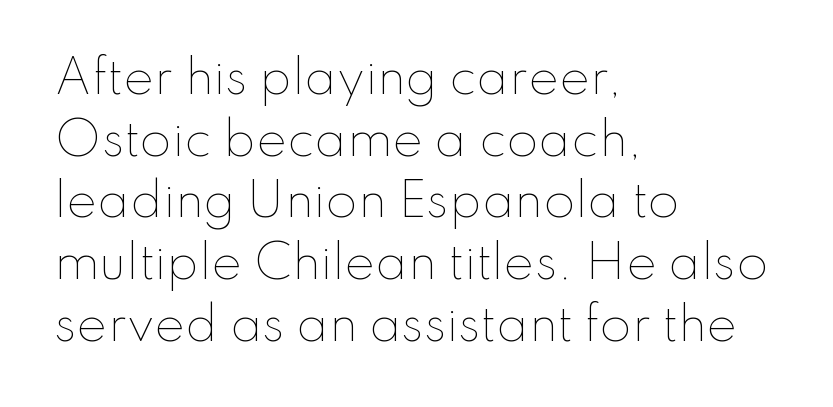
A typesetter would call this proportional, since set widths differ per character. Horizontal alignment here is leftward, the default for most running prose. Regular leading. Glyph-to-glyph distance matches everyday printed text. Nobody drew a line under any word here. Heaviness? Minimal to ordinary, like unemphasized prose.
